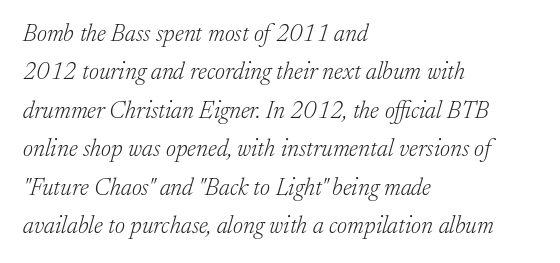
The image shows 24 px text type, italic (leaning right); set left-aligned, normal line spacing (1.6x), normal letter spacing, not underlined.
